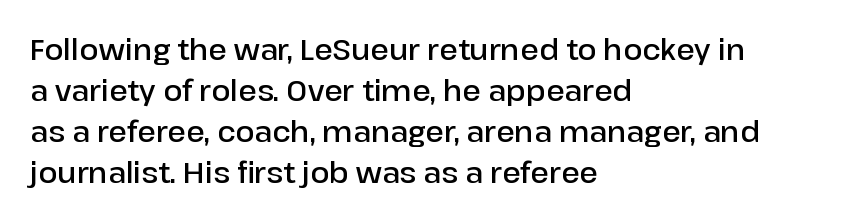
The image shows 28 px semibold sans-serif type, upright; set left-aligned, normal line spacing (1.47x), normal letter spacing, not underlined; low stroke contrast and a medium x-height.
